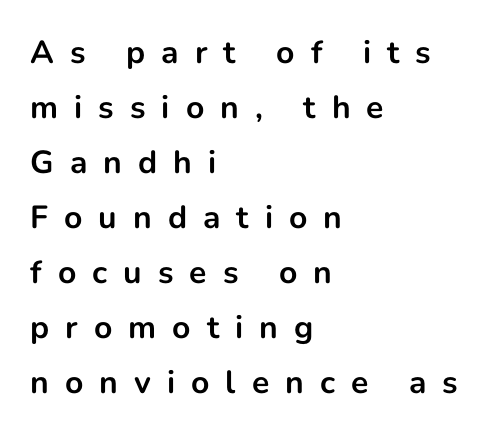
The ragged edge is on the right, which tells us the setting is flush left. The strokes are fattened all the way to bold. Anything drawn beneath the words? Only blank space. Posture: straight, roman, zero tilt. Honestly, the letter spacing is so wide it's the main thing you notice. Letterform terminals end flat and unadorned throughout the passage.
